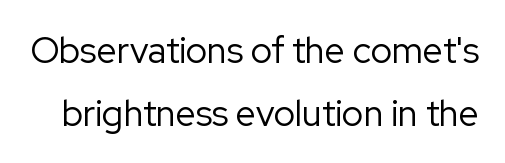
Q: Is the text bold? A: No.
Q: Is the text italic (slanted)? A: No, it is upright.
Q: Is the typeface a serif or a sans-serif typeface? A: Sans-serif.
Q: Is the text underlined? A: No.
Q: Is the spacing between letters normal or unusually wide? A: Normal.
Q: Width (condensed, normal, or wide)? A: Normal.
Q: Stroke contrast? A: Low.
Q: x-height? A: Medium.
Q: Monospaced? A: No.
